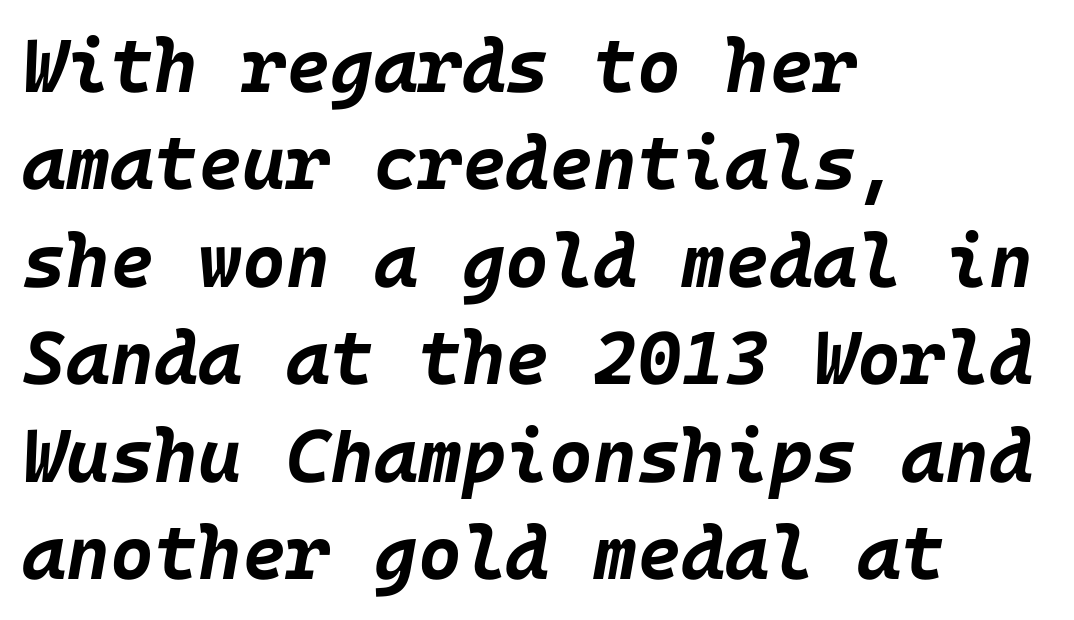
Slant detected: the letters are inclined. I'd describe the lettering as bold — thick and assertive. Quick note: underline off. The ragged edge is on the right, which tells us the setting is flush left. Regular leading. Standard letterfit; no display-style spreading of the glyphs.
